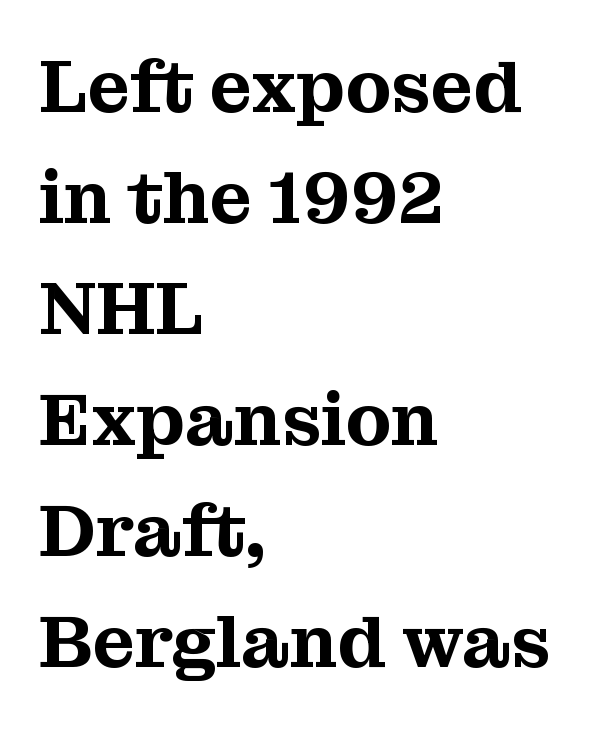
Q: Is the text italic (slanted)? A: No, it is upright.
Q: Is the typeface a serif or a sans-serif typeface? A: Serif.
Q: Is the text underlined? A: No.
Q: How is the paragraph aligned? A: Left-aligned.
Q: Is the spacing between letters normal or unusually wide? A: Normal.
Q: Is the spacing between lines tight, normal or loose? A: Normal.
Q: Width (condensed, normal, or wide)? A: Normal.
Q: Stroke contrast? A: Medium.
Q: x-height? A: Medium.
Q: Monospaced? A: No.
